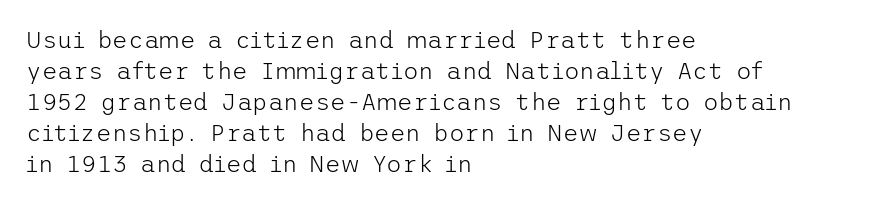
Q: Is the text bold? A: No.
Q: Is the text italic (slanted)? A: No, it is upright.
Q: Is the text underlined? A: No.
Q: How is the paragraph aligned? A: Left-aligned.
Q: Is the spacing between letters normal or unusually wide? A: Normal.
Q: Is the spacing between lines tight, normal or loose? A: Normal.
